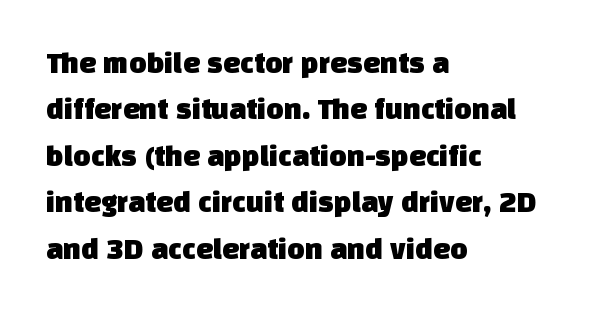
Typographically, this falls in the sans-serif category. The gaps between neighbouring characters are ordinary and unremarkable. Horizontal alignment here is leftward, the default for most running prose. Only glyphs here, with clear space below each row. Quick note: interline space is typical. Do the characters align in a grid? No, the font is proportional.
